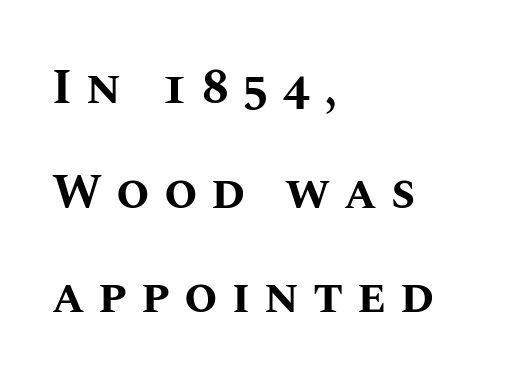
Q: Is the text bold? A: Yes.
Q: Is the text italic (slanted)? A: No, it is upright.
Q: Is the text underlined? A: No.
Q: How is the paragraph aligned? A: Left-aligned.
Q: Is the spacing between letters normal or unusually wide? A: Unusually wide.
Q: Is the spacing between lines tight, normal or loose? A: Loose.
Q: Width (condensed, normal, or wide)? A: Normal.
Q: Stroke contrast? A: Medium.
Q: x-height? A: Large.
Q: Monospaced? A: No.
